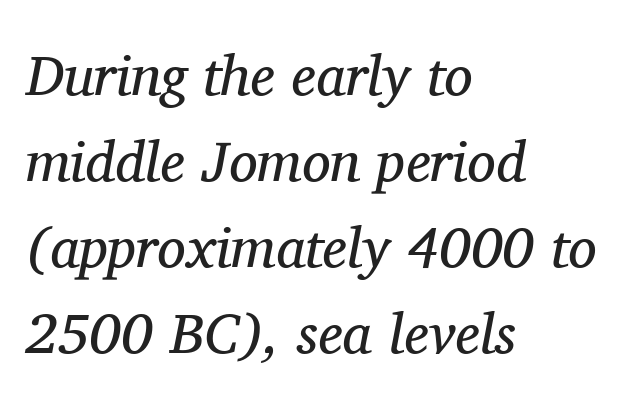
Q: Is the text bold? A: No.
Q: Is the text italic (slanted)? A: Yes, it leans right by about 11 degrees.
Q: Is the typeface a serif or a sans-serif typeface? A: Serif.
Q: Is the text underlined? A: No.
Q: How is the paragraph aligned? A: Left-aligned.
Q: Is the spacing between letters normal or unusually wide? A: Normal.
Q: Is the spacing between lines tight, normal or loose? A: Normal.
Q: Width (condensed, normal, or wide)? A: Normal.
Q: Stroke contrast? A: Medium.
Q: x-height? A: Medium.
Q: Monospaced? A: No.
